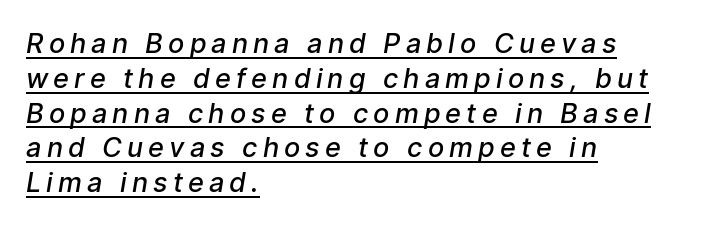
Q: Is the text bold? A: Semi-bold.
Q: Is the text underlined? A: Yes.
Q: How is the paragraph aligned? A: Left-aligned.
Q: Is the spacing between lines tight, normal or loose? A: Normal.
